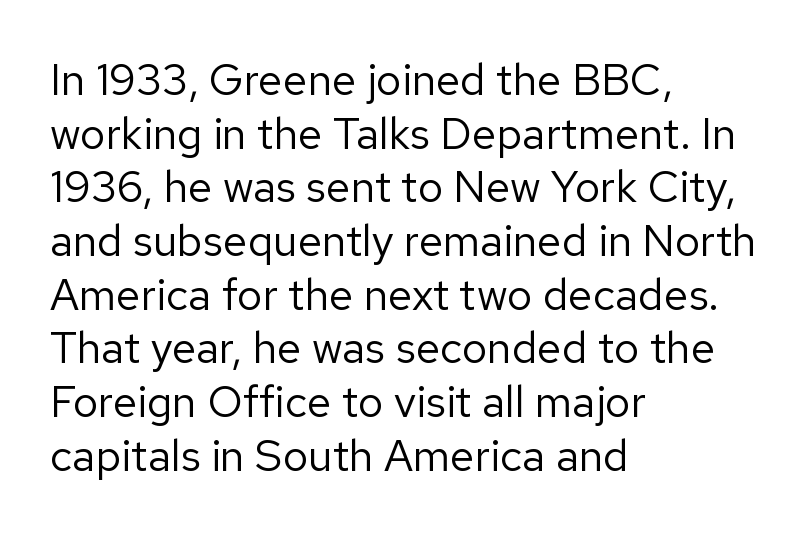
No extra ink here — the face is not bold. Notice how the passage keeps a crisp vertical edge on the left only. These lines are rendered in a variable-pitch font. A bare baseline throughout the passage. A sans-serif font was chosen for this passage. Style check: upright.
